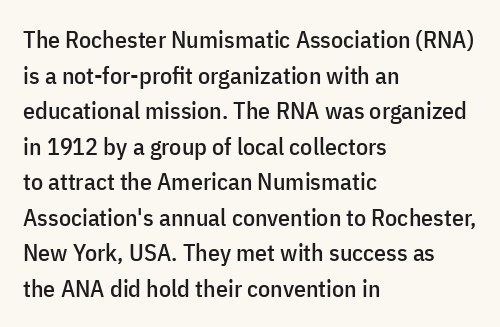
{"italic": "no", "underline": "no", "align": "left", "line_spacing": "normal", "line_spacing_ratio": 1.48, "letter_spacing": "normal", "letter_spacing_em": 0.0, "glyph_px": 24}
